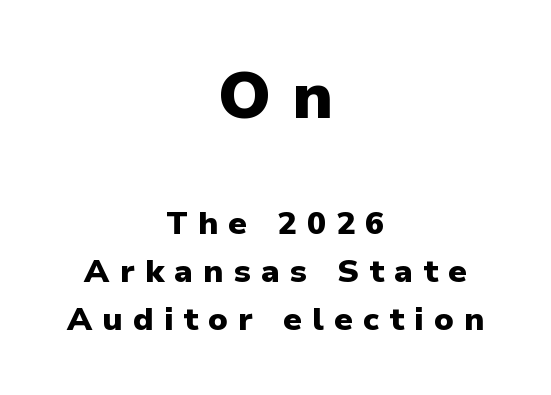
Plenty of ink on the page — the face is bold. Here the designer chose a conventional face with non-uniform glyph widths. Posture: vertical. Short and long lines alike share a common midpoint. Leading matches the norm, producing a regular column. Stroke terminals: plain, sans-serif.
